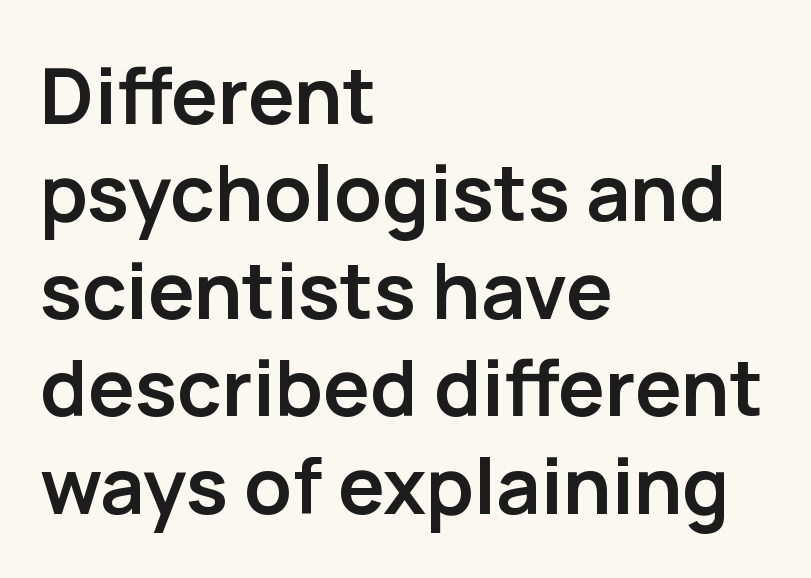
Each row of text sits above clean, open space. The setting favours the left margin, as ordinary paragraphs usually do. Regular leading. Weight: bold. The designer went with a sans here, leaving each stem footless.
